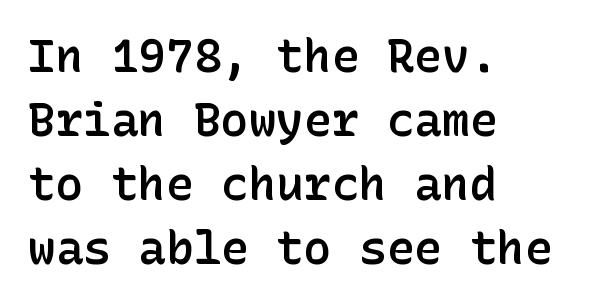
Each line starts at the same left margin while the right side varies. Italic? Not at all — the glyphs are vertical. Leading matches the norm, producing a regular column. Slightly chunky letters — semibold, I'd say, not full bold. Glance below the letters and you will spot only blank space. The letters carry no serifs — their stems end cleanly without finishing strokes.
